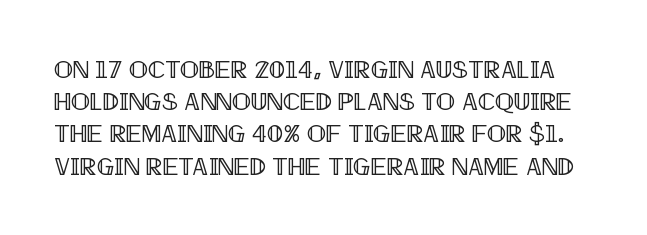
The leading is moderate, giving the passage an even texture. Students, note that the glyphs here touch the page at normal intervals. Posture: upright roman. A bare baseline throughout the passage.
